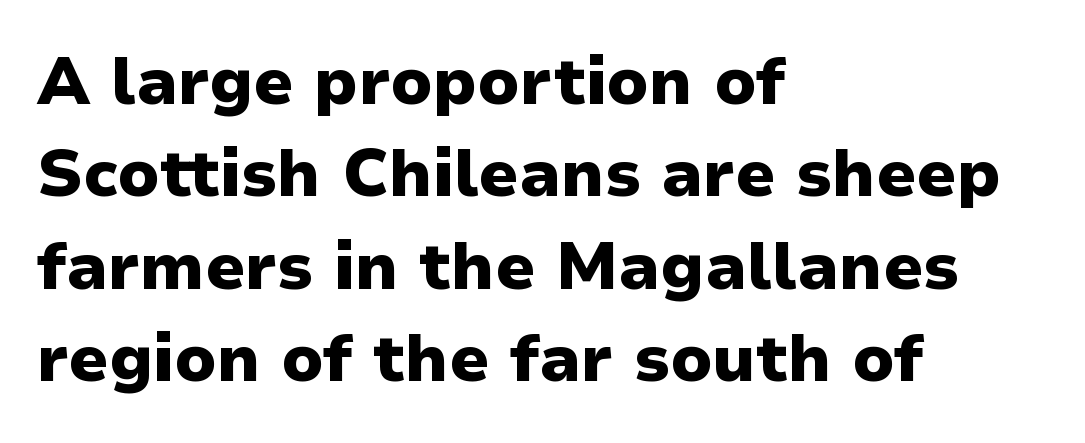
The image shows 66 px heavy sans-serif type, upright; set left-aligned, normal line spacing (1.4x), normal letter spacing, not underlined; low stroke contrast and a medium x-height.
